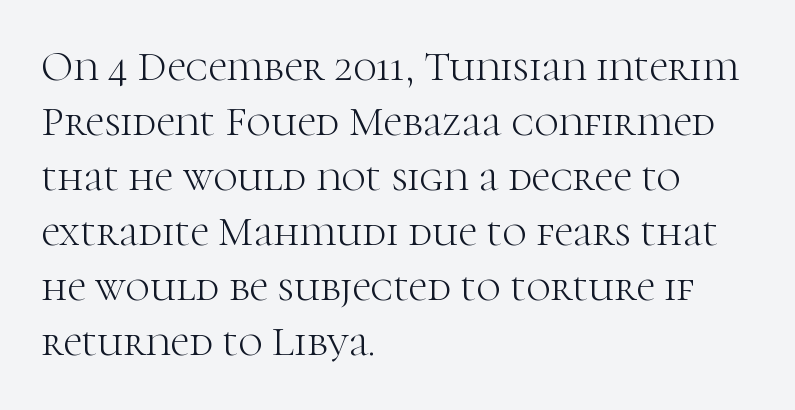
The image shows 42 px light serif type, upright; set left-aligned, normal line spacing (1.31x), normal letter spacing, not underlined; high stroke contrast and a medium x-height.
